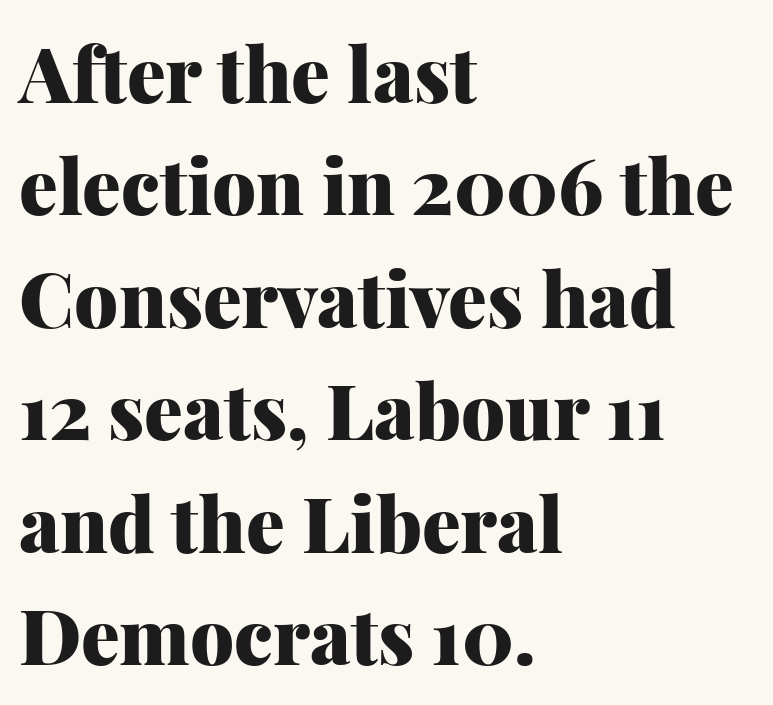
{"serif": "yes", "italic": "no", "bold": "yes", "weight": "heavy", "width": "normal", "stroke_contrast": "medium", "x_height": "medium", "monospaced": "no", "underline": "no", "align": "left", "line_spacing": "normal", "line_spacing_ratio": 1.46, "letter_spacing": "normal", "letter_spacing_em": 0.0, "glyph_px": 77}
